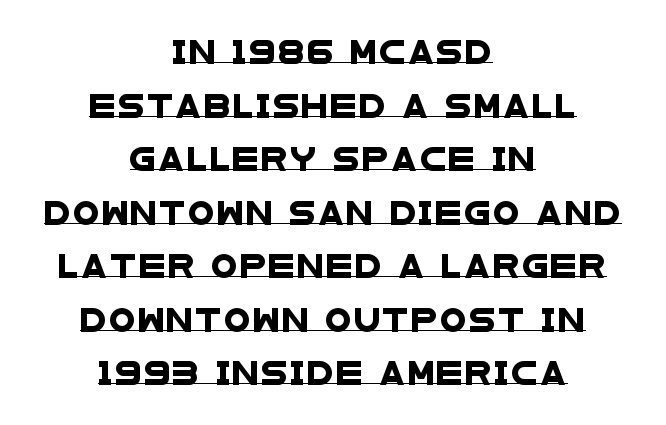
The image shows 24 px text type; set centered, loose line spacing (2.23x), underlined.
